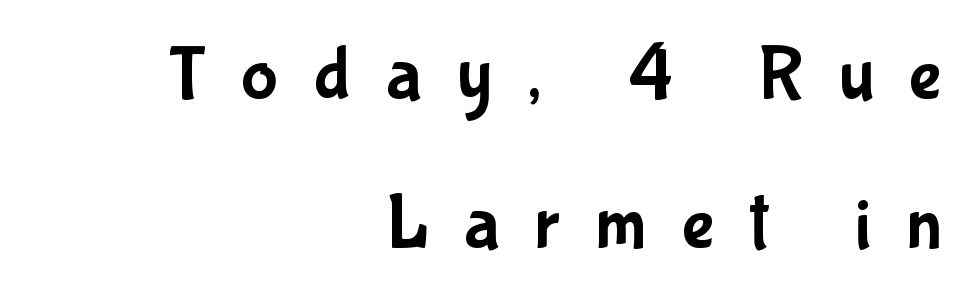
{"serif": "no", "italic": "no", "width": "condensed", "stroke_contrast": "low", "x_height": "medium", "monospaced": "no", "underline": "no", "align": "right", "line_spacing": "loose", "line_spacing_ratio": 1.94, "letter_spacing": "wide", "letter_spacing_em": 0.46, "glyph_px": 77}
